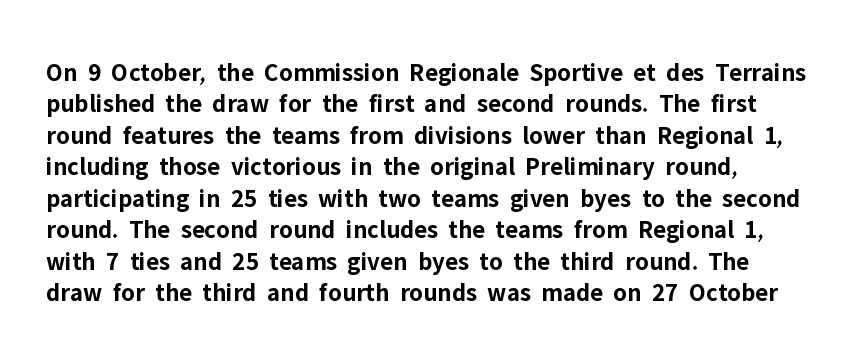
Underlining? Definitely not there. Italic: no, the glyphs are upright roman. Is the type bold? Yes — the strokes are clearly thick and heavy. You could call the tracking neutral — neither tight nor loose.
